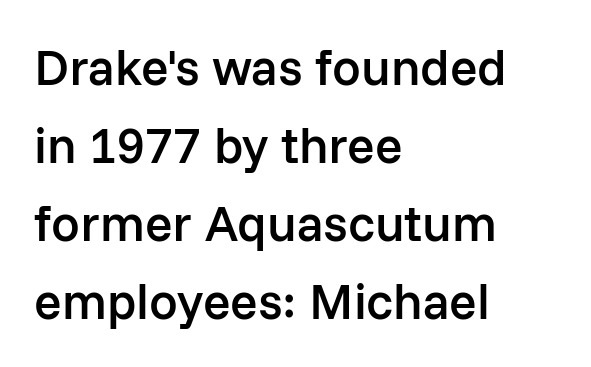
{"serif": "no", "italic": "no", "bold": "semi", "weight": "semibold", "width": "normal", "stroke_contrast": "low", "x_height": "medium", "monospaced": "no", "underline": "no", "align": "left", "line_spacing": "normal", "line_spacing_ratio": 1.53, "letter_spacing": "normal", "letter_spacing_em": 0.0, "glyph_px": 51}
